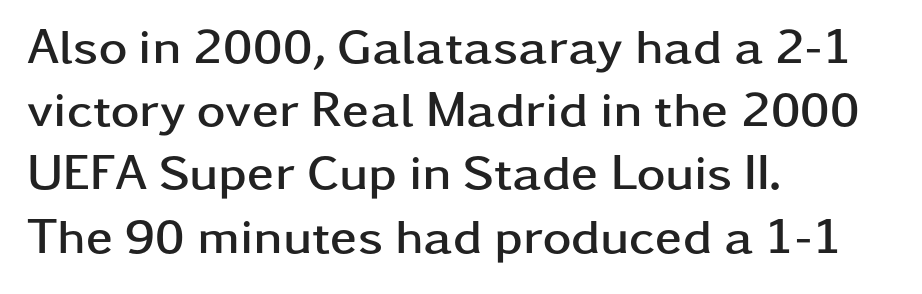
{"serif": "no", "italic": "no", "bold": "yes", "weight": "semibold", "width": "wide", "stroke_contrast": "low", "x_height": "medium", "monospaced": "no", "underline": "no", "align": "left", "line_spacing": "normal", "line_spacing_ratio": 1.29, "letter_spacing": "normal", "letter_spacing_em": 0.0, "glyph_px": 49}
